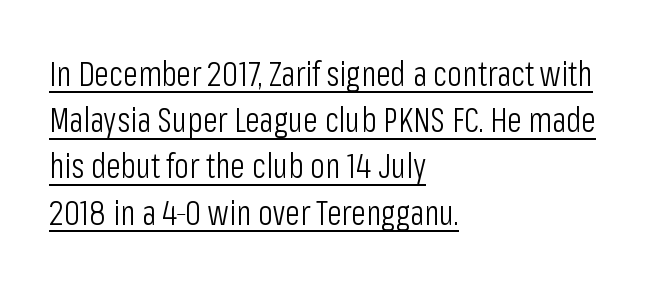
The image shows 34 px light, condensed sans-serif type, upright; set left-aligned, normal line spacing (1.36x), normal letter spacing, underlined; low stroke contrast and a medium x-height.
